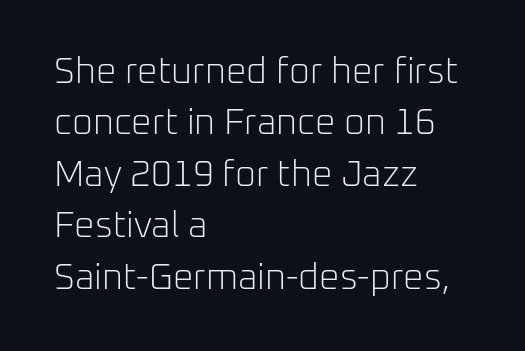
{"serif": "no", "italic": "no", "bold": "no", "weight": "light", "width": "normal", "stroke_contrast": "low", "x_height": "medium", "monospaced": "no", "underline": "no", "align": "left", "line_spacing": "normal", "line_spacing_ratio": 1.43, "letter_spacing": "normal", "letter_spacing_em": 0.0, "glyph_px": 36}
